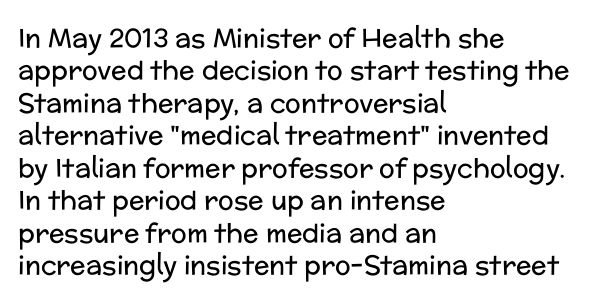
The image shows 26 px text type, upright; set left-aligned, normal line spacing (1.25x), normal letter spacing, not underlined.
